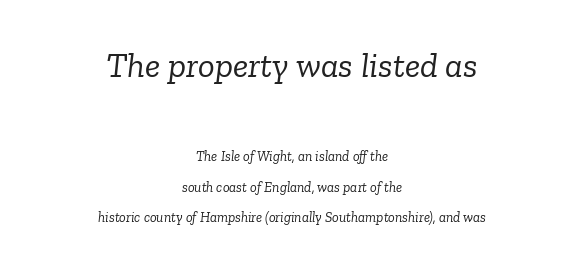
The image shows 35 px light serif type, italic (leaning right); set centered, loose line spacing (2.18x), normal letter spacing, not underlined; the first (top) block is 2.5x larger; low stroke contrast and a medium x-height.
